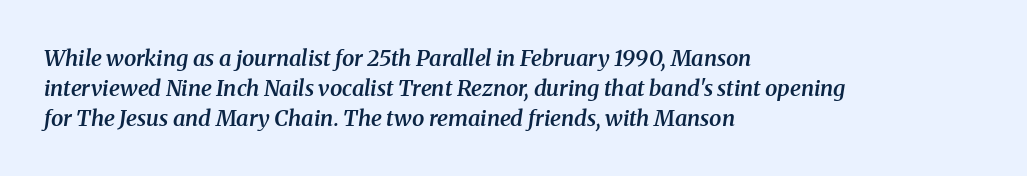
Q: Is the text bold? A: Semi-bold.
Q: Is the text italic (slanted)? A: Yes, it leans right by about 8 degrees.
Q: Is the text underlined? A: No.
Q: How is the paragraph aligned? A: Left-aligned.
Q: Is the spacing between letters normal or unusually wide? A: Normal.
Q: Is the spacing between lines tight, normal or loose? A: Normal.
